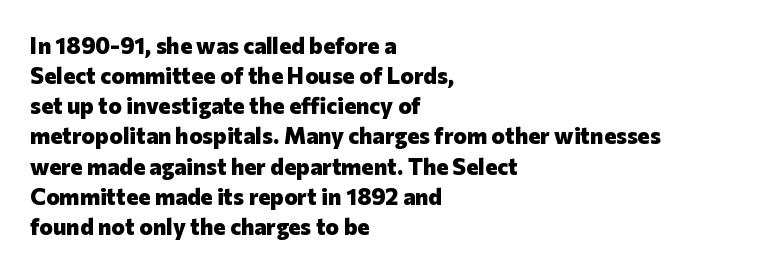
Does extra space separate the letters? No, they use regular spacing. The passage is arranged the way most books set body copy — flush left. Successive baselines arrive at the customary interval. Posture: upright roman. Is the type bold? Yes — the strokes are clearly thick and heavy.
